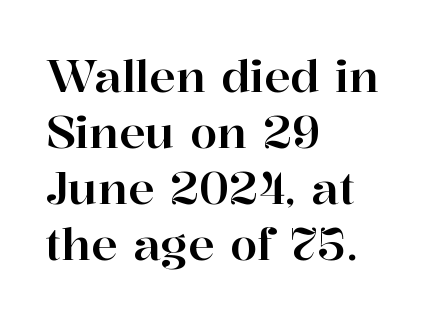
Vertically, the passage feels balanced, rows spaced as you'd expect. Does the lettering tilt? It doesn't — this is upright. The foot of each line stays bare and open. In terms of letterform style, serifs are clearly present. Default kerning and tracking; the words read as compact shapes.
